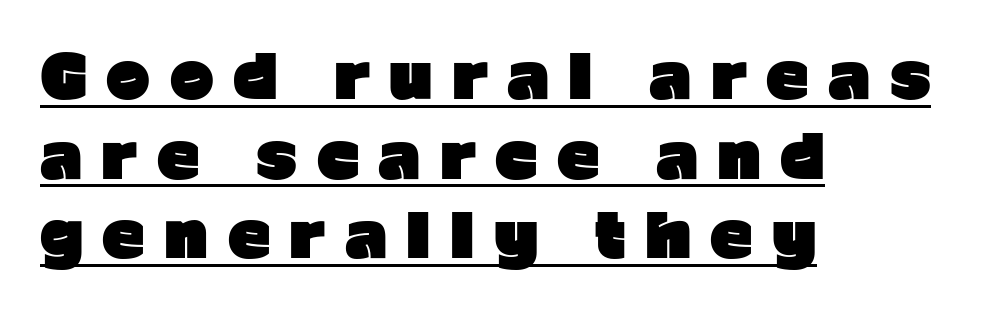
Notice how descenders clear the ascenders below comfortably — that's standard leading. Stroke thickness is high; the sample reads as a true bold. Each line starts at the same left margin while the right side varies. Quick note: underline on. Glyph-to-glyph distance is far greater than everyday printed text. Proportional: the letters do not fall into vertical columns.
